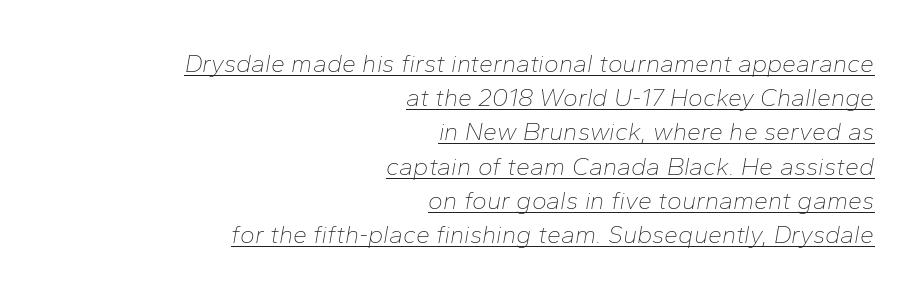
The image shows 25 px text type, italic (leaning right); set right-aligned, normal line spacing (1.37x), normal letter spacing, underlined.
